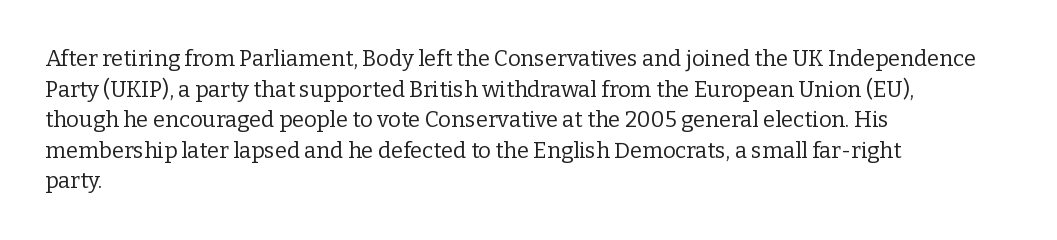
Here the glyphs are tracked normally, forming tight word shapes. This sample keeps an unexceptional amount of space between lines. Every character sits straight up, as roman type does. Each stroke keeps to a modest, everyday thickness or less. This rendering uses left alignment, leaving the right contour irregular. Descenders are the only things crossing below the line.
